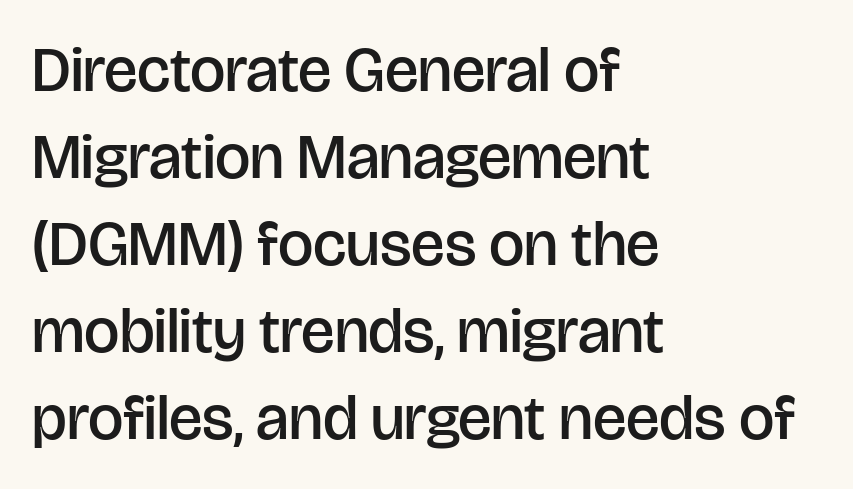
Words float on clear page, feet unadorned. Spacing between characters is what you'd get straight out of the box. You can tell from the bare stems that sans-serif type was used. Unlike italic type, these characters show no tilt at all.
